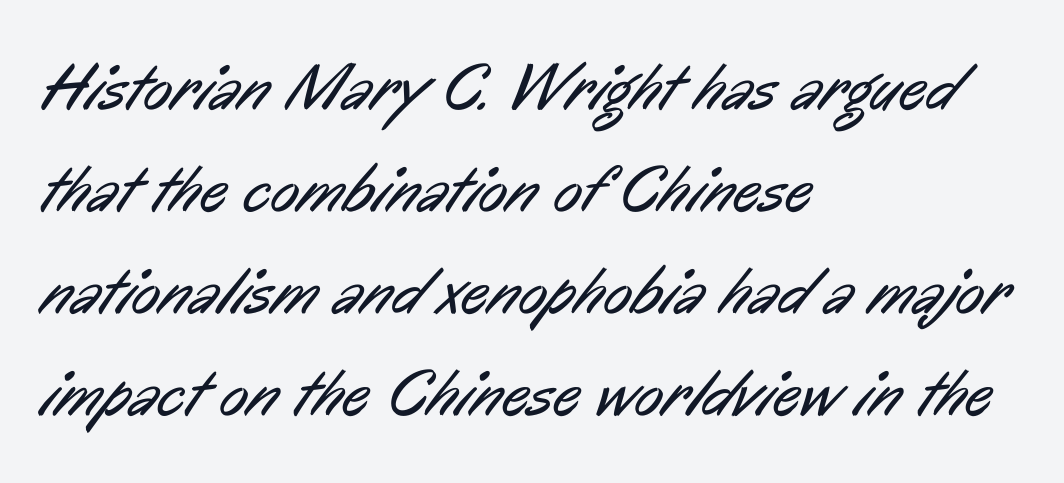
The image shows 67 px regular-weight, condensed sans-serif type; set left-aligned, normal line spacing (1.52x), normal letter spacing, not underlined; low stroke contrast and a medium x-height.
